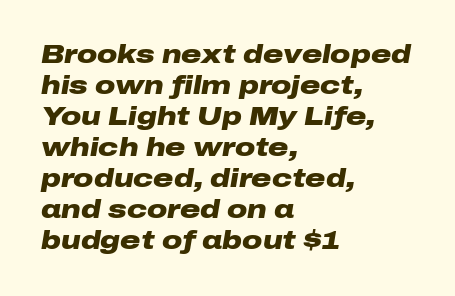
You'd pick this weight for a headline — it's a proper bold. Descender tails drop into unmarked territory. Compared with ordinary roman type, these characters are visibly tilted. Is the block centered? No — it sits flush against the left margin.
